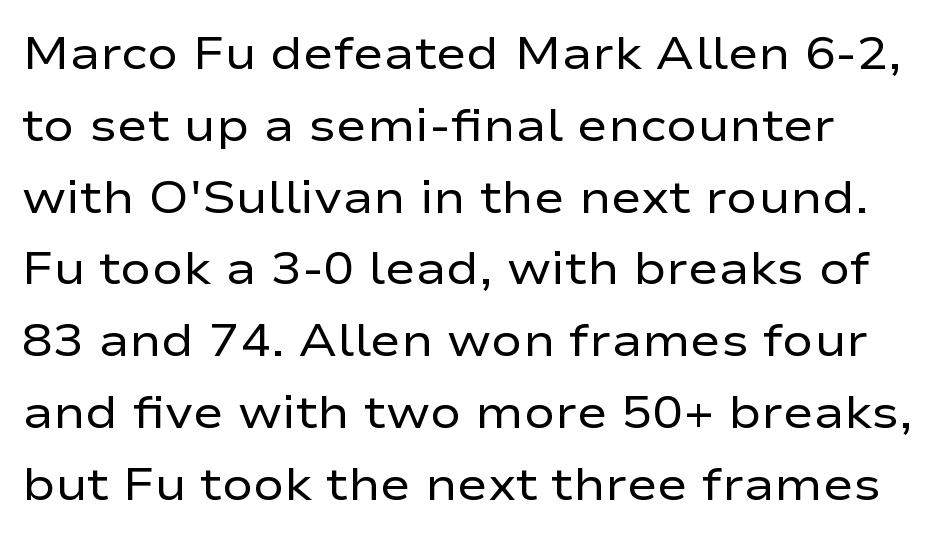
{"serif": "no", "italic": "no", "bold": "no", "weight": "regular", "width": "wide", "stroke_contrast": "low", "x_height": "medium", "monospaced": "no", "underline": "no", "line_spacing": "normal", "line_spacing_ratio": 1.56, "letter_spacing": "normal", "letter_spacing_em": 0.0, "glyph_px": 46}
